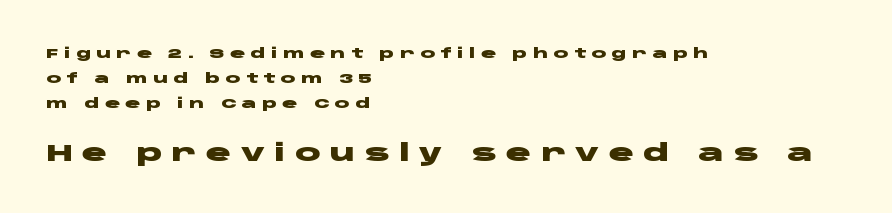
The image shows 24 px bold type, upright; set left-aligned, line spacing 1.8x, unusually wide letter spacing (+0.38 em), not underlined; the second (bottom) block is 1.71x larger.
